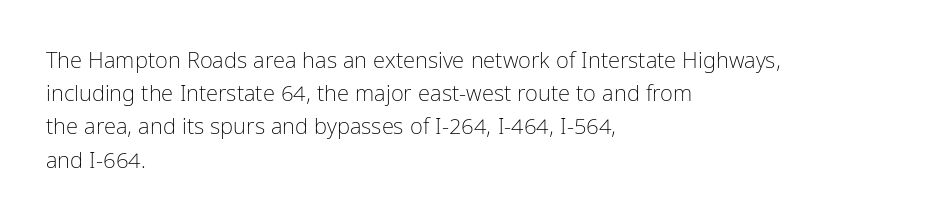
{"italic": "no", "bold": "no", "underline": "no", "align": "left", "line_spacing": "normal", "line_spacing_ratio": 1.51, "letter_spacing": "normal", "letter_spacing_em": 0.0, "glyph_px": 22}
